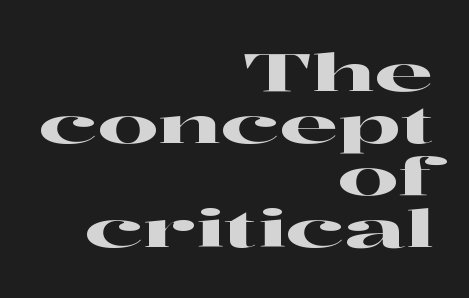
Q: Is the text italic (slanted)? A: No, it is upright.
Q: Is the typeface a serif or a sans-serif typeface? A: Serif.
Q: Is the text underlined? A: No.
Q: How is the paragraph aligned? A: Right-aligned.
Q: Is the spacing between letters normal or unusually wide? A: Normal.
Q: Is the spacing between lines tight, normal or loose? A: Tight.
Q: Width (condensed, normal, or wide)? A: Wide.
Q: Stroke contrast? A: High.
Q: x-height? A: Medium.
Q: Monospaced? A: No.
